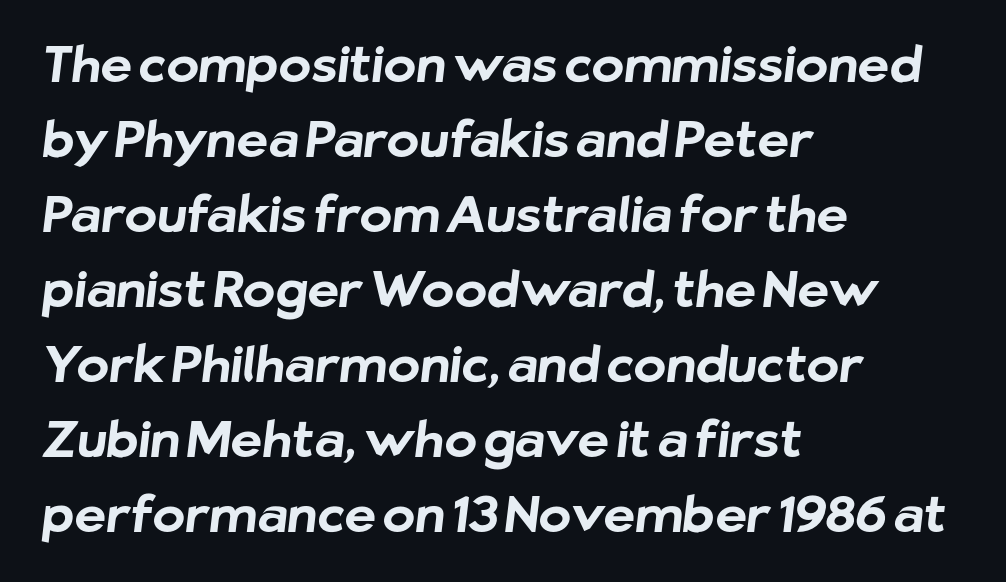
The image shows 49 px bold sans-serif type; set left-aligned, normal line spacing (1.53x), normal letter spacing, not underlined; low stroke contrast and a medium x-height.
